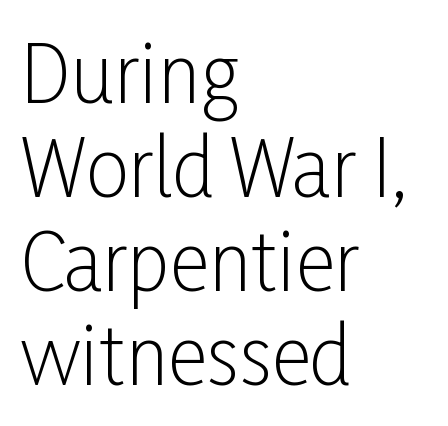
You can tell from the bare stems that sans-serif type was used. Does the lettering tilt? It doesn't — this is upright. There is no visible air inserted between adjacent glyphs. Think standard paragraph weight, or any step lighter than that. Visually the block forms a straight wall on the left and a jagged coastline on the right.
